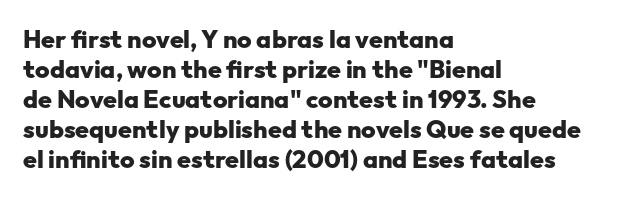
Q: Is the text bold? A: Yes.
Q: Is the text italic (slanted)? A: No, it is upright.
Q: Is the text underlined? A: No.
Q: How is the paragraph aligned? A: Left-aligned.
Q: Is the spacing between letters normal or unusually wide? A: Normal.
